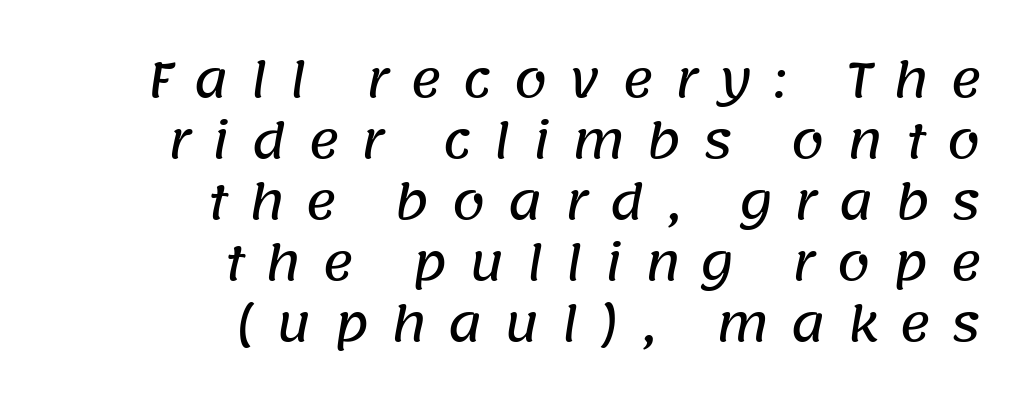
Here the glyphs are tracked loosely, breaking word shapes into spaced letters. Does the copy run flush right? Yes — the right margin is perfectly even. Each letter keeps its own natural width here, so spacing adapts to shape. This block has exactly the height ordinary leading produces. The gap between lines stays unmarked. Each letter's strokes conclude bluntly, with no projecting serifs.
